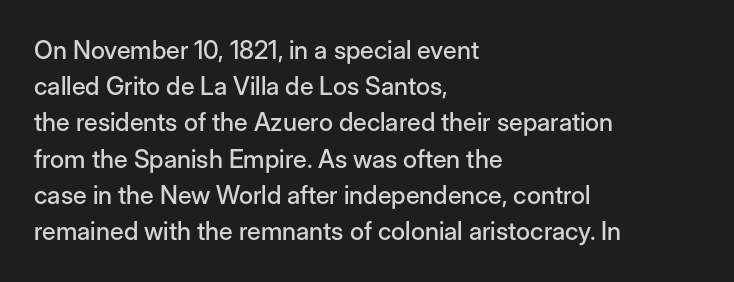
The image shows 25 px text type, upright; set left-aligned, normal line spacing (1.45x), normal letter spacing, not underlined.
